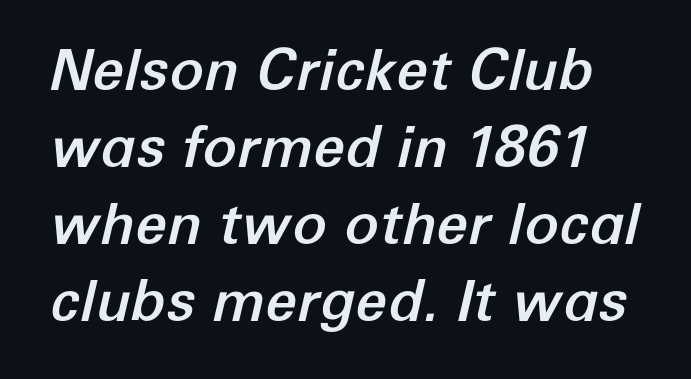
Q: Is the text italic (slanted)? A: Yes, it leans right by about 12 degrees.
Q: Is the text underlined? A: No.
Q: Is the spacing between letters normal or unusually wide? A: Normal.
Q: Is the spacing between lines tight, normal or loose? A: Normal.
Q: Width (condensed, normal, or wide)? A: Normal.
Q: Stroke contrast? A: Low.
Q: x-height? A: Medium.
Q: Monospaced? A: No.
